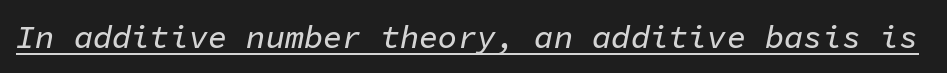
Q: Is the text italic (slanted)? A: Yes, it leans right by about 11 degrees.
Q: Is the text underlined? A: Yes.
Q: Is the spacing between letters normal or unusually wide? A: Normal.
Q: Width (condensed, normal, or wide)? A: Normal.
Q: Stroke contrast? A: Low.
Q: x-height? A: Medium.
Q: Monospaced? A: Yes.
